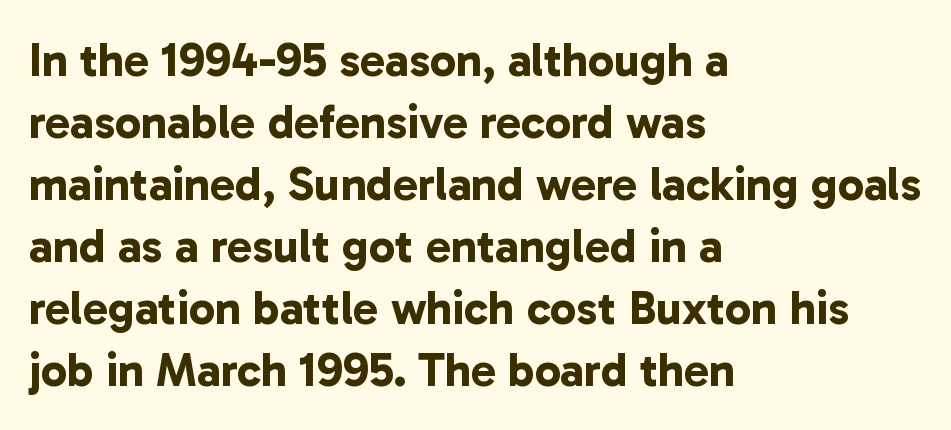
Q: Is the text bold? A: Yes.
Q: Is the typeface a serif or a sans-serif typeface? A: Sans-serif.
Q: Is the text underlined? A: No.
Q: How is the paragraph aligned? A: Left-aligned.
Q: Is the spacing between letters normal or unusually wide? A: Normal.
Q: Is the spacing between lines tight, normal or loose? A: Normal.
Q: Width (condensed, normal, or wide)? A: Normal.
Q: Stroke contrast? A: Low.
Q: x-height? A: Medium.
Q: Monospaced? A: No.
